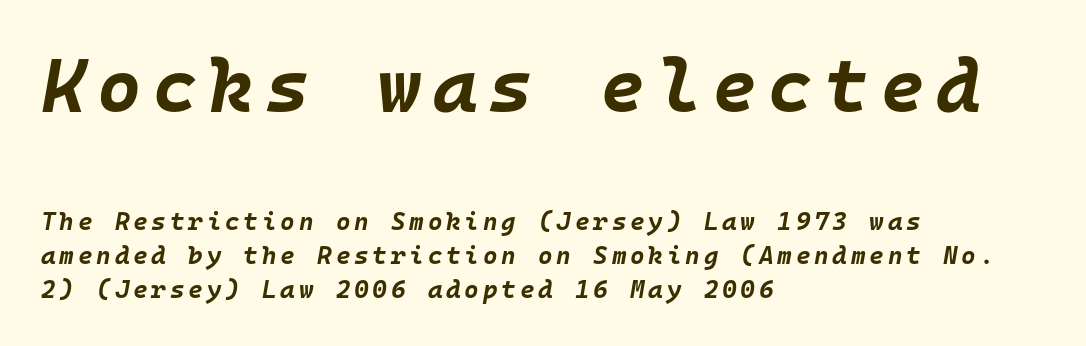
Q: Is the text bold? A: Yes.
Q: Is the text italic (slanted)? A: Yes, it leans right by about 10 degrees.
Q: Is the text underlined? A: No.
Q: How is the paragraph aligned? A: Left-aligned.
Q: Is the spacing between lines tight, normal or loose? A: Normal.
Q: Which block of text is set in a larger size, the first (top) or the second (bottom)? A: The first (top) one.
Q: Width (condensed, normal, or wide)? A: Normal.
Q: Stroke contrast? A: Low.
Q: x-height? A: Large.
Q: Monospaced? A: Yes.
